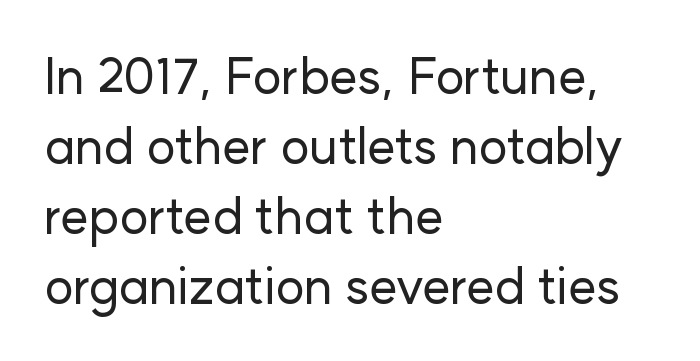
The text was rendered using a sans face with plain stroke endings. The tracking reads as untouched default to a designer's eye. Rows of type keep a routine distance in the vertical direction. A roman cut, with each character standing at attention. Here the designer chose a conventional face with non-uniform glyph widths.
